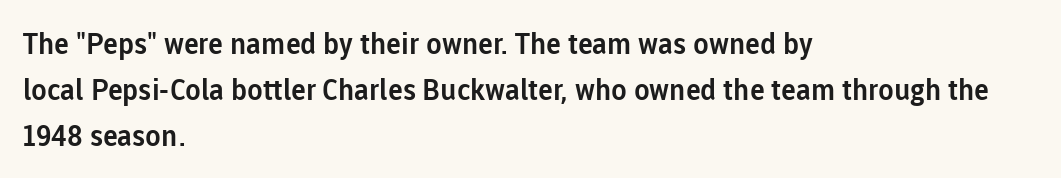
{"serif": "no", "italic": "no", "width": "normal", "stroke_contrast": "low", "x_height": "medium", "monospaced": "no", "underline": "no", "align": "left", "line_spacing": "normal", "line_spacing_ratio": 1.59, "letter_spacing": "normal", "letter_spacing_em": 0.0, "glyph_px": 29}
